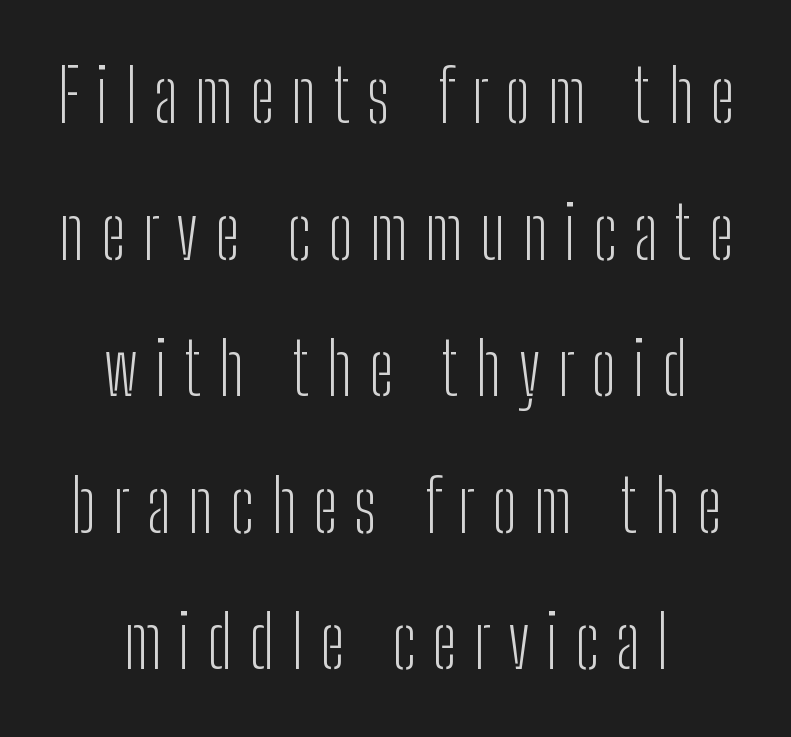
{"serif": "no", "italic": "no", "bold": "no", "weight": "light", "width": "condensed", "stroke_contrast": "low", "x_height": "medium", "monospaced": "no", "underline": "no", "align": "center", "line_spacing_ratio": 1.87, "letter_spacing": "wide", "letter_spacing_em": 0.23, "glyph_px": 73}
